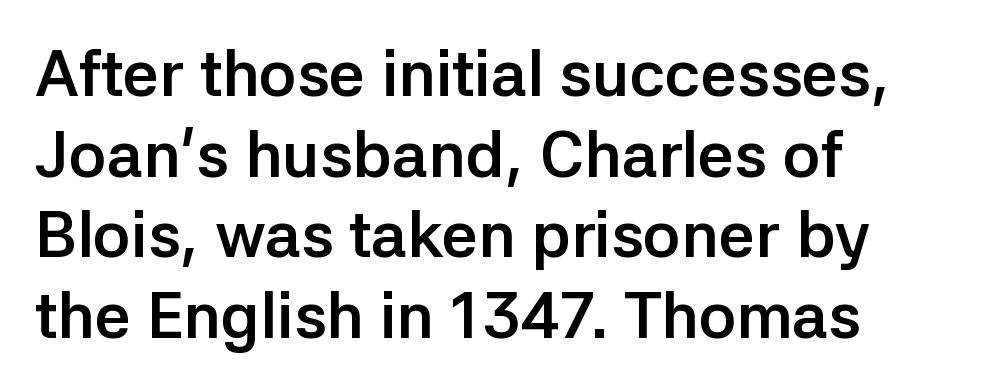
The image shows 64 px semibold sans-serif type, upright; set left-aligned, normal line spacing (1.26x), normal letter spacing, not underlined; low stroke contrast and a medium x-height.
